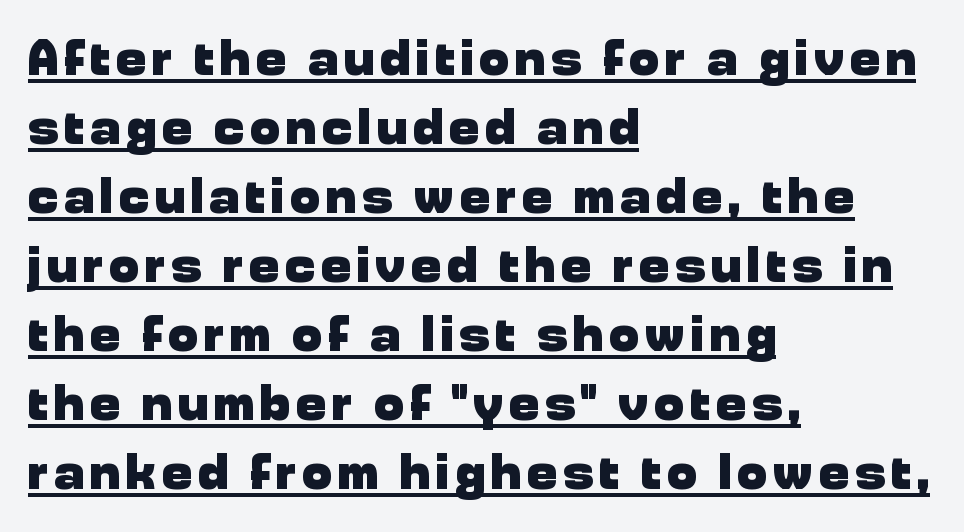
The image shows 50 px heavy sans-serif type, upright; set left-aligned, normal line spacing (1.38x), underlined; low stroke contrast and a medium x-height.
